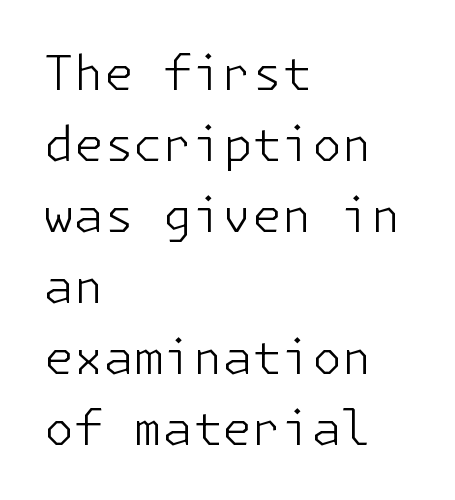
{"serif": "no", "italic": "no", "bold": "no", "weight": "light", "width": "normal", "stroke_contrast": "low", "x_height": "medium", "underline": "no", "align": "left", "line_spacing": "normal", "line_spacing_ratio": 1.48, "letter_spacing": "normal", "letter_spacing_em": 0.0, "glyph_px": 48}
